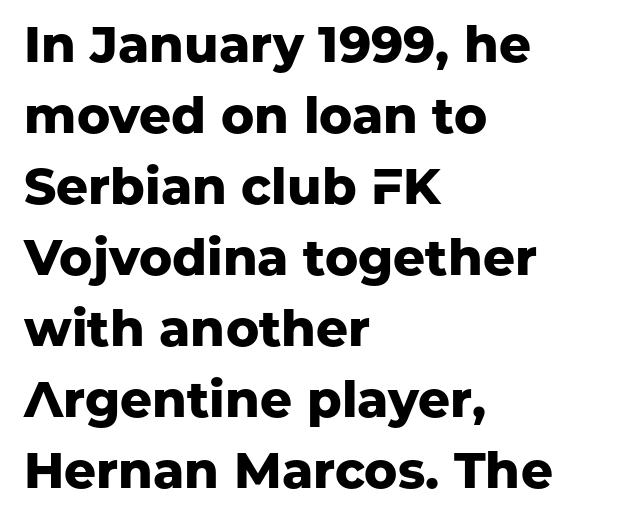
Q: Is the text bold? A: Yes.
Q: Is the text italic (slanted)? A: No, it is upright.
Q: Is the typeface a serif or a sans-serif typeface? A: Sans-serif.
Q: Is the text underlined? A: No.
Q: How is the paragraph aligned? A: Left-aligned.
Q: Is the spacing between letters normal or unusually wide? A: Normal.
Q: Is the spacing between lines tight, normal or loose? A: Normal.
Q: Width (condensed, normal, or wide)? A: Normal.
Q: Stroke contrast? A: Low.
Q: x-height? A: Medium.
Q: Monospaced? A: No.
